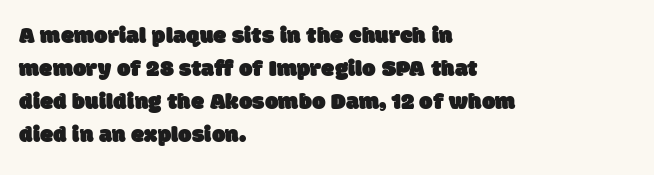
The image shows 24 px text type; set left-aligned, normal line spacing (1.38x), normal letter spacing, not underlined.
